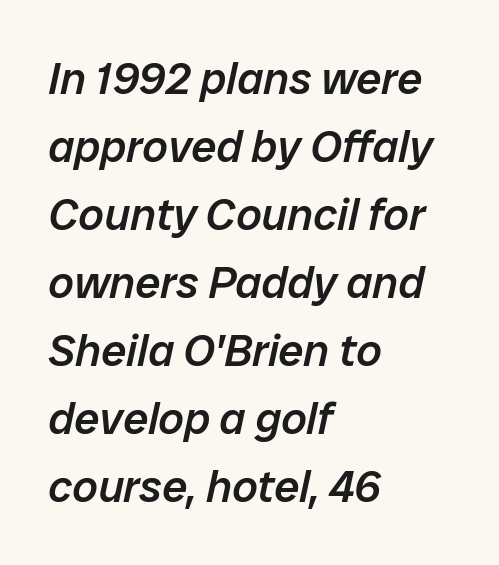
The rendering anchors every line to the left-hand side. The space beneath each line is pristine and unruled. This sample has the flowing, uneven cadence of proportional lettering. The axis of the letterforms is tilted away from vertical. Normally led — the rows are evenly, conventionally spaced.
